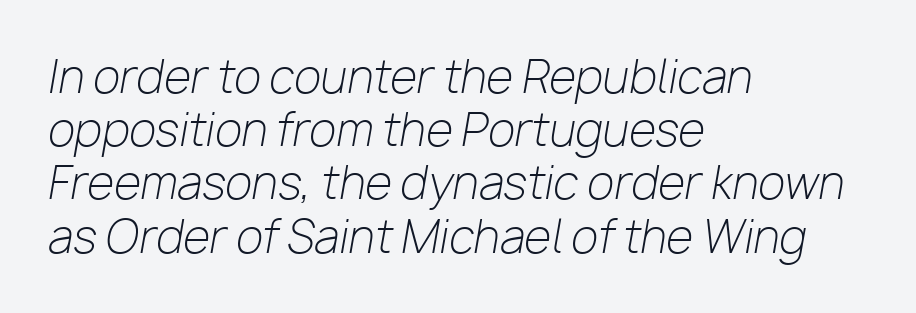
The image shows 44 px light type, italic (leaning right); set left-aligned, line spacing 1.21x, normal letter spacing, not underlined; low stroke contrast and a medium x-height.
